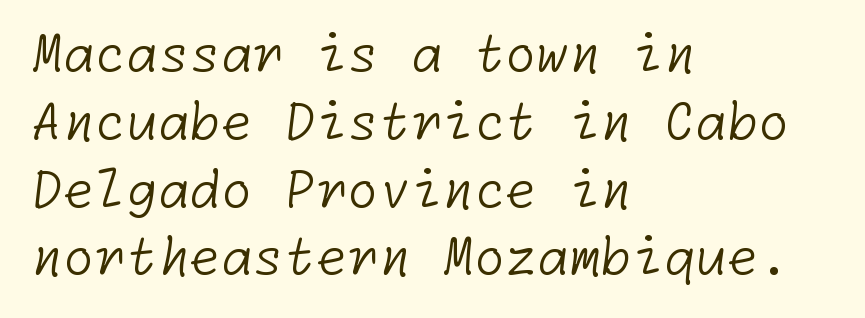
{"serif": "no", "bold": "no", "weight": "light", "width": "normal", "stroke_contrast": "low", "x_height": "medium", "underline": "no", "align": "left", "line_spacing": "normal", "line_spacing_ratio": 1.33, "letter_spacing": "normal", "letter_spacing_em": 0.0, "glyph_px": 51}
